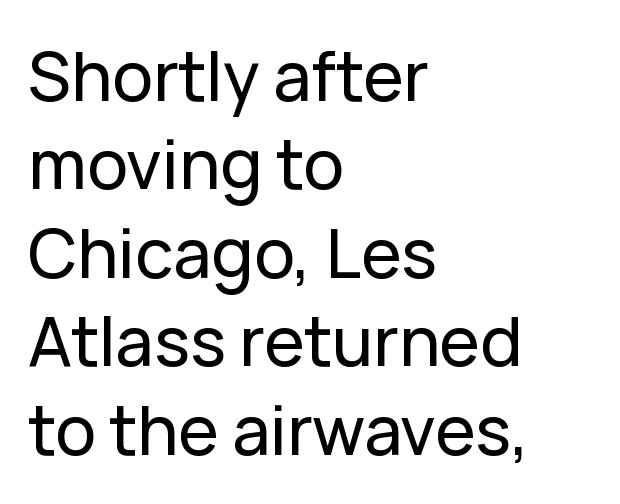
Q: Is the text italic (slanted)? A: No, it is upright.
Q: Is the typeface a serif or a sans-serif typeface? A: Sans-serif.
Q: Is the text underlined? A: No.
Q: How is the paragraph aligned? A: Left-aligned.
Q: Is the spacing between letters normal or unusually wide? A: Normal.
Q: Is the spacing between lines tight, normal or loose? A: Normal.
Q: Width (condensed, normal, or wide)? A: Normal.
Q: Stroke contrast? A: Low.
Q: x-height? A: Medium.
Q: Monospaced? A: No.
